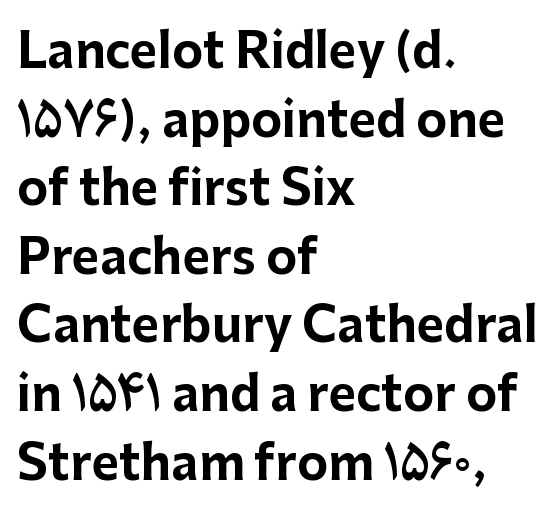
{"serif": "no", "italic": "no", "bold": "yes", "weight": "bold", "width": "normal", "stroke_contrast": "low", "x_height": "medium", "monospaced": "no", "underline": "no", "align": "left", "line_spacing": "normal", "line_spacing_ratio": 1.46, "letter_spacing": "normal", "letter_spacing_em": 0.0, "glyph_px": 47}
